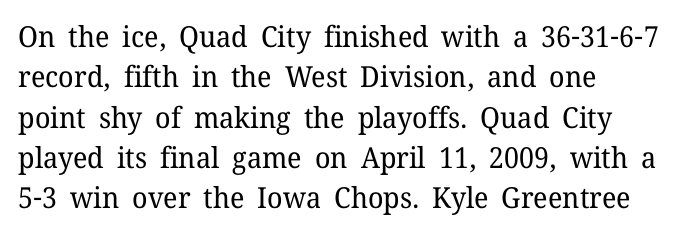
{"serif": "yes", "italic": "no", "bold": "no", "weight": "regular", "width": "normal", "stroke_contrast": "low", "x_height": "medium", "monospaced": "no", "underline": "no", "align": "left", "line_spacing": "normal", "line_spacing_ratio": 1.39, "letter_spacing": "normal", "letter_spacing_em": 0.0, "glyph_px": 29}
